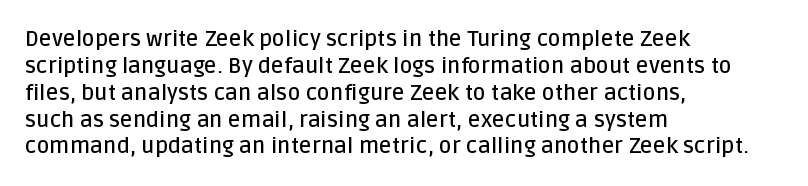
Letters rest on an invisible, unmarked baseline. Notice how the stems are strictly vertical — no italics here. In terms of letterspacing, this is plain default setting. This is moderately heavy type, rendered in semibold. Reading down the block, your eye returns to a fixed left position each line.
